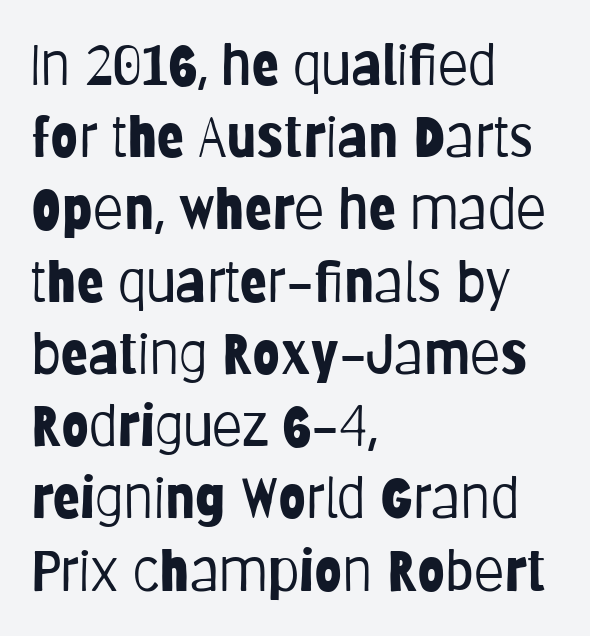
{"serif": "no", "italic": "no", "bold": "no", "weight": "light", "width": "condensed", "stroke_contrast": "low", "x_height": "large", "monospaced": "no", "underline": "no", "align": "left", "line_spacing": "normal", "line_spacing_ratio": 1.29, "letter_spacing": "normal", "letter_spacing_em": 0.0, "glyph_px": 56}
